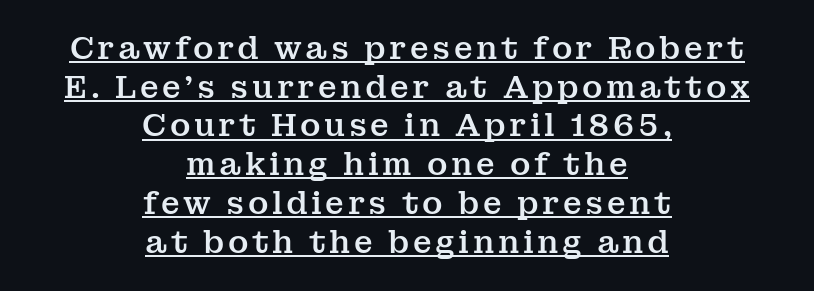
{"serif": "yes", "italic": "no", "width": "normal", "stroke_contrast": "medium", "x_height": "medium", "monospaced": "no", "underline": "yes", "align": "center", "line_spacing": "normal", "line_spacing_ratio": 1.25, "glyph_px": 31}
